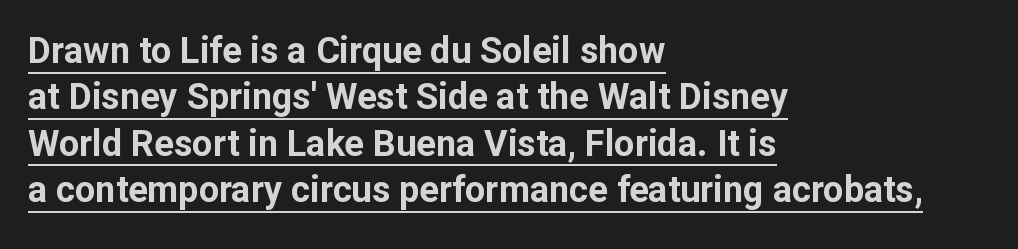
Quick note: underline on. The tracking reads as untouched default to a designer's eye. Set as a true bold cut, around the 700 mark. The text block is weighted toward the left margin, trailing off unevenly rightward.
